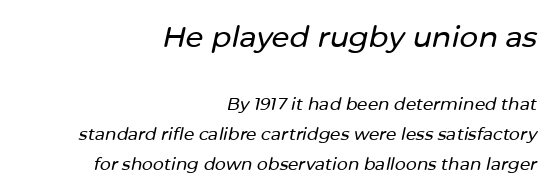
The image shows 29 px text type, italic (leaning right); set right-aligned, line spacing 1.77x, normal letter spacing, not underlined; the first (top) block is 1.71x larger; low stroke contrast and a medium x-height.
